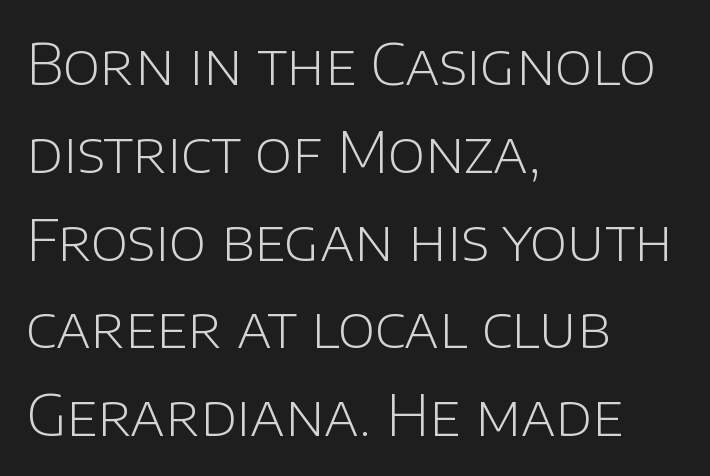
Visually the block forms a straight wall on the left and a jagged coastline on the right. Varying glyph widths throughout — classic text-font behaviour. Descender tails drop into unmarked territory. The passage shown stacks its lines at a standard gap.
